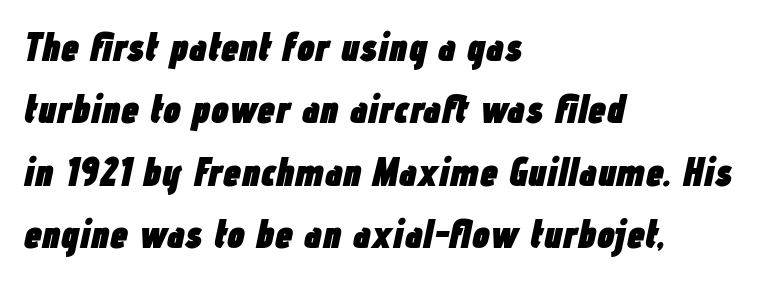
Q: Is the text bold? A: Yes.
Q: Is the text italic (slanted)? A: Yes, it leans right by about 12 degrees.
Q: Is the text underlined? A: No.
Q: How is the paragraph aligned? A: Left-aligned.
Q: Is the spacing between letters normal or unusually wide? A: Normal.
Q: Is the spacing between lines tight, normal or loose? A: Normal.
Q: Width (condensed, normal, or wide)? A: Condensed.
Q: Stroke contrast? A: Low.
Q: x-height? A: Medium.
Q: Monospaced? A: No.
